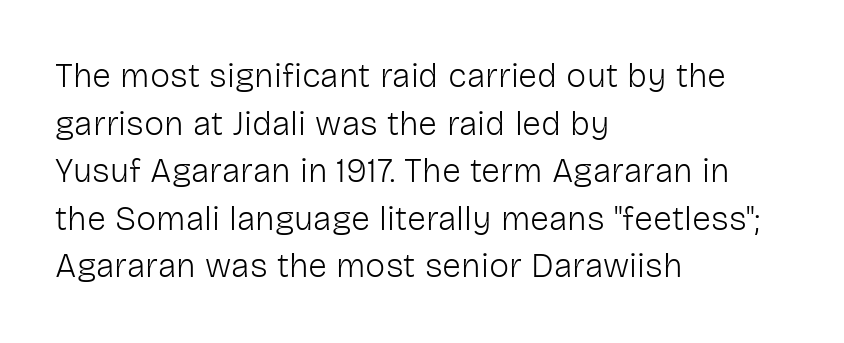
Q: Is the text bold? A: No.
Q: Is the text italic (slanted)? A: No, it is upright.
Q: Is the typeface a serif or a sans-serif typeface? A: Sans-serif.
Q: Is the text underlined? A: No.
Q: How is the paragraph aligned? A: Left-aligned.
Q: Is the spacing between letters normal or unusually wide? A: Normal.
Q: Is the spacing between lines tight, normal or loose? A: Normal.
Q: Width (condensed, normal, or wide)? A: Normal.
Q: Stroke contrast? A: Low.
Q: x-height? A: Medium.
Q: Monospaced? A: No.
